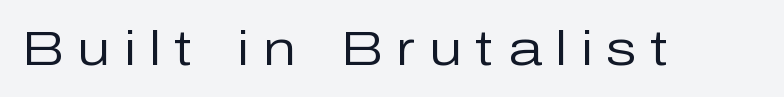
The characters are drawn with everyday or finer stroke widths. Looks like regular typesetting: each glyph gets only the width it needs. What stands out about the letter spacing? Its width — letters are far apart. Italic: no, the glyphs are upright roman.
